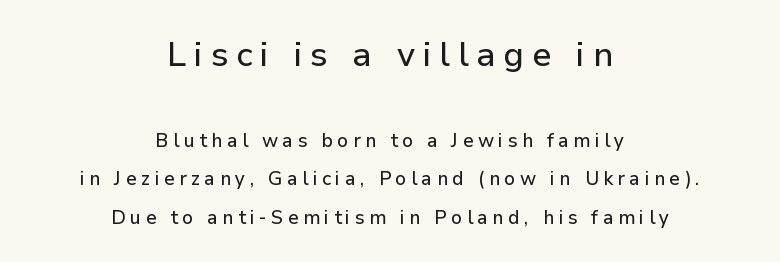
{"serif": "no", "italic": "no", "width": "normal", "stroke_contrast": "low", "x_height": "medium", "monospaced": "no", "underline": "no", "align": "center", "line_spacing": "loose", "line_spacing_ratio": 2.02, "letter_spacing": "wide", "letter_spacing_em": 0.23, "larger_block": "first", "size_ratio": 1.79, "glyph_px": 34}
